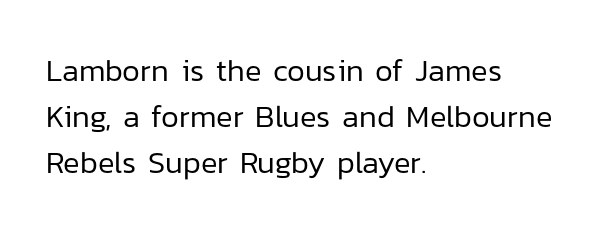
If you drew a line through each stem, it would be perfectly vertical. Check under the words: just untouched page. You could not count columns in this text — the font is proportionally spaced. Baseline-to-baseline distance is the conventional proportion of letter height. The line texture is even and compact thanks to regular tracking.
